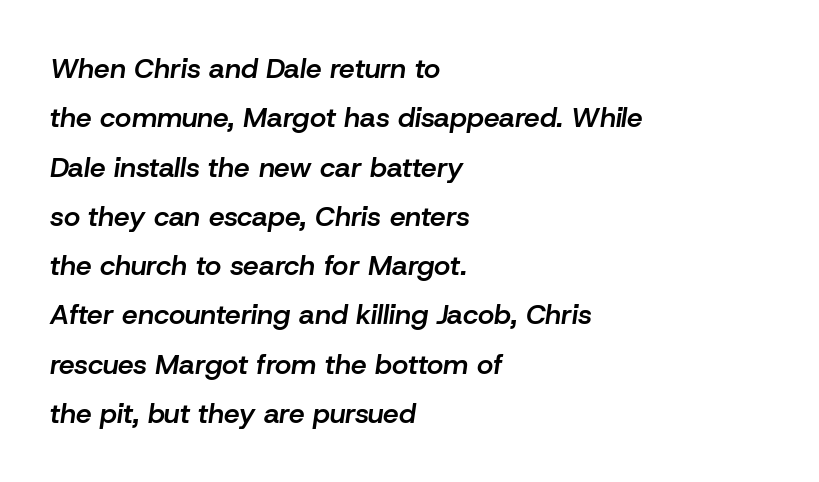
Q: Is the text bold? A: Semi-bold.
Q: Is the text italic (slanted)? A: Yes, it leans right by about 8 degrees.
Q: Is the text underlined? A: No.
Q: How is the paragraph aligned? A: Left-aligned.
Q: Is the spacing between letters normal or unusually wide? A: Normal.
Q: Width (condensed, normal, or wide)? A: Normal.
Q: Stroke contrast? A: Low.
Q: x-height? A: Medium.
Q: Monospaced? A: No.
